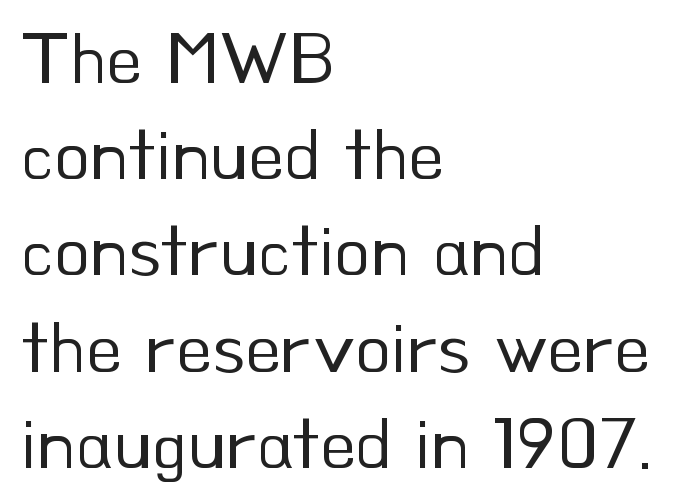
{"serif": "no", "italic": "no", "bold": "no", "weight": "regular", "width": "normal", "stroke_contrast": "low", "x_height": "small", "monospaced": "no", "underline": "no", "align": "left", "line_spacing": "normal", "line_spacing_ratio": 1.3, "letter_spacing": "normal", "letter_spacing_em": 0.0, "glyph_px": 74}
